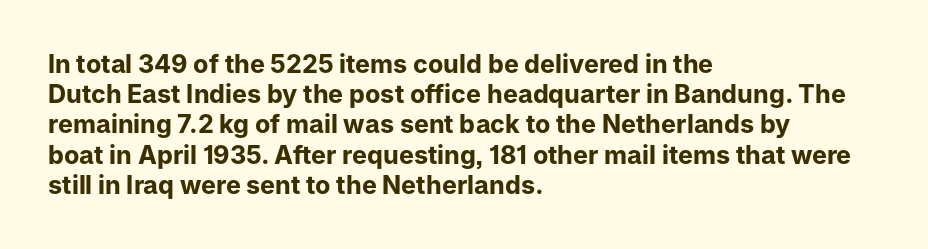
The image shows 25 px bold type, upright; set left-aligned, line spacing 1.21x, normal letter spacing, not underlined.
